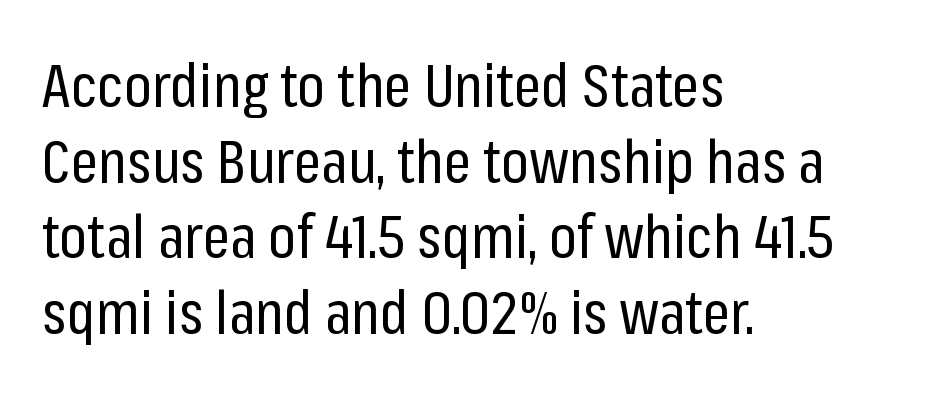
Q: Is the text bold? A: No.
Q: Is the text italic (slanted)? A: No, it is upright.
Q: Is the typeface a serif or a sans-serif typeface? A: Sans-serif.
Q: Is the text underlined? A: No.
Q: How is the paragraph aligned? A: Left-aligned.
Q: Is the spacing between letters normal or unusually wide? A: Normal.
Q: Is the spacing between lines tight, normal or loose? A: Normal.
Q: Width (condensed, normal, or wide)? A: Condensed.
Q: Stroke contrast? A: Low.
Q: x-height? A: Medium.
Q: Monospaced? A: No.
